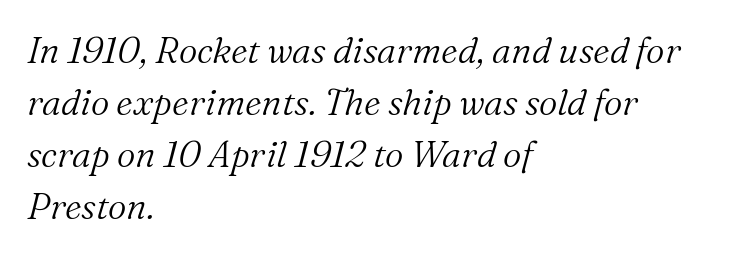
Is this a fixed-width face? No — the glyphs have proportional, varying widths. This rendering leaves character spacing at its baseline value. The rag falls on the right side of this text block. Yep, that's italic — everything's leaning.
